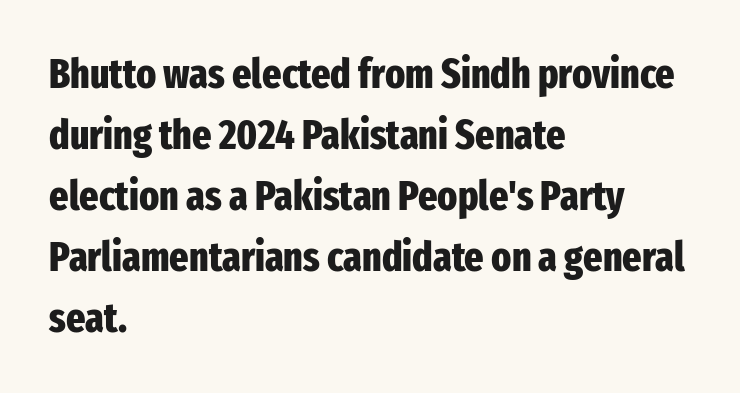
Just letters on the line, the space beneath them empty. Whoever set this chose a conventional vertical rhythm. The setting favours the left margin, as ordinary paragraphs usually do. Is there any slant? The stems are plumb. Compared with an ordinary text face, these strokes are far heavier — a full bold. I'd call this a sans setting — the letters go barefoot.
